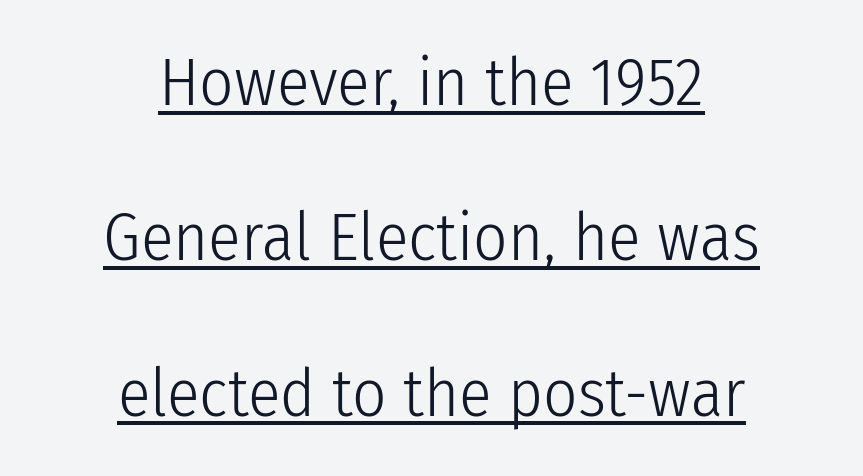
The image shows 67 px light, condensed sans-serif type, upright; set centered, loose line spacing (2.32x), normal letter spacing, underlined; low stroke contrast and a medium x-height.
